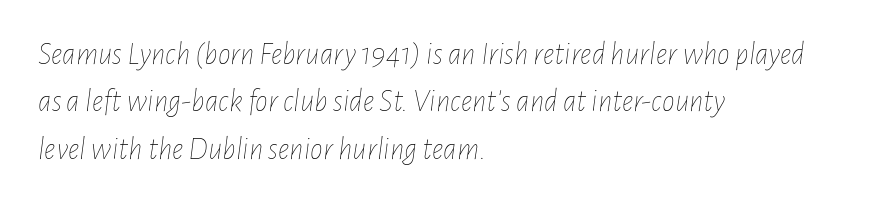
Q: Is the text bold? A: No.
Q: Is the text italic (slanted)? A: Yes, it leans right by about 7 degrees.
Q: Is the text underlined? A: No.
Q: How is the paragraph aligned? A: Left-aligned.
Q: Is the spacing between letters normal or unusually wide? A: Normal.
Q: Is the spacing between lines tight, normal or loose? A: Normal.
Q: Width (condensed, normal, or wide)? A: Condensed.
Q: Stroke contrast? A: Low.
Q: x-height? A: Medium.
Q: Monospaced? A: No.
